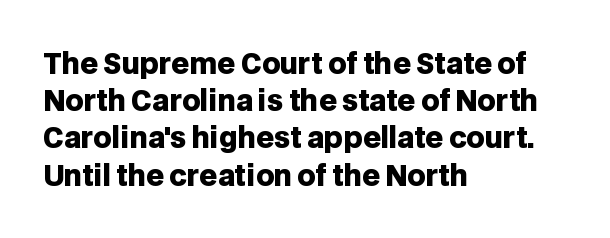
Glyph-to-glyph distance matches everyday printed text. These lines are composed in type without serifs. The vertical gap from one line to the next is medium. Note the varied advance widths — an 'i' is clearly narrower than an 'm'. Quick note: underline off. If you drew a ruler down the left edge, every line would touch it.
